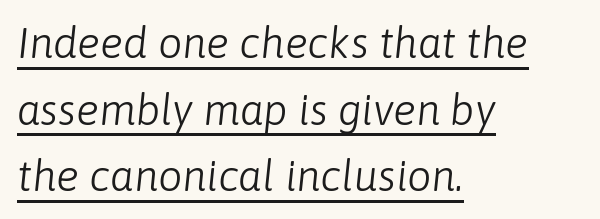
The image shows 43 px light type, italic (leaning right); set left-aligned, normal line spacing (1.55x), normal letter spacing, underlined; low stroke contrast and a medium x-height.
